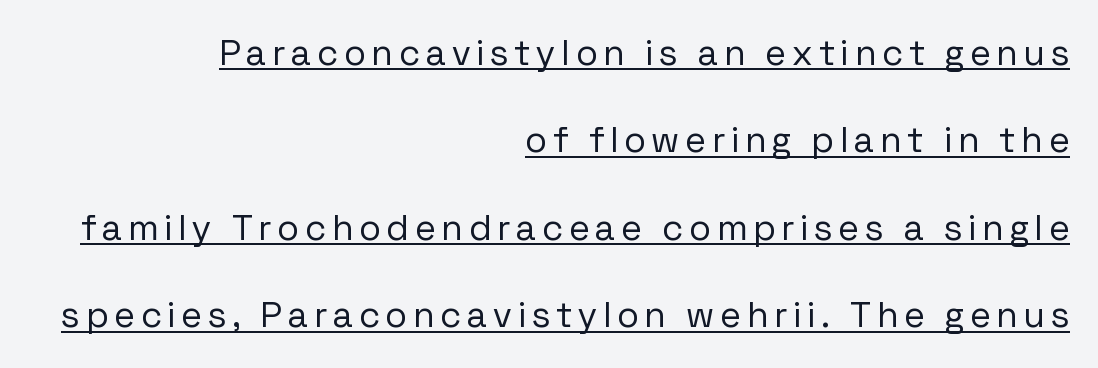
{"serif": "no", "italic": "no", "bold": "no", "weight": "regular", "width": "normal", "stroke_contrast": "low", "x_height": "medium", "monospaced": "no", "underline": "yes", "align": "right", "line_spacing": "loose", "line_spacing_ratio": 2.43, "glyph_px": 36}
